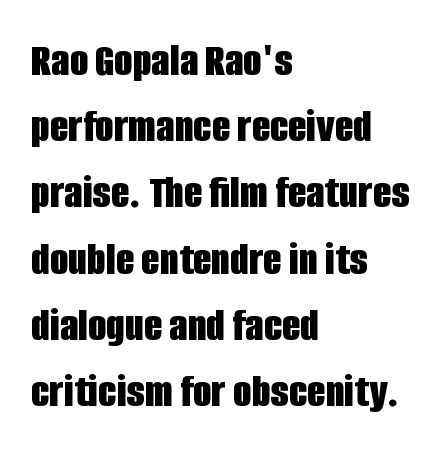
Q: Is the text bold? A: Yes.
Q: Is the text italic (slanted)? A: No, it is upright.
Q: Is the typeface a serif or a sans-serif typeface? A: Sans-serif.
Q: Is the text underlined? A: No.
Q: How is the paragraph aligned? A: Left-aligned.
Q: Is the spacing between letters normal or unusually wide? A: Normal.
Q: Is the spacing between lines tight, normal or loose? A: Normal.
Q: Width (condensed, normal, or wide)? A: Condensed.
Q: Stroke contrast? A: Low.
Q: x-height? A: Large.
Q: Monospaced? A: No.
